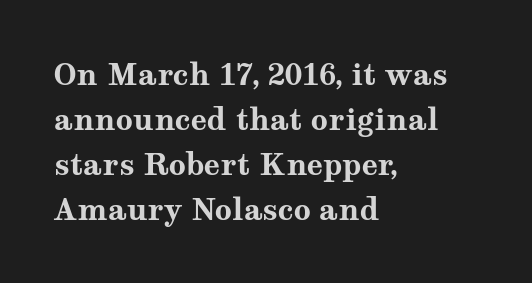
The image shows 30 px bold, wide serif type, upright; set left-aligned, normal line spacing (1.5x), normal letter spacing, not underlined; medium stroke contrast and a medium x-height.
